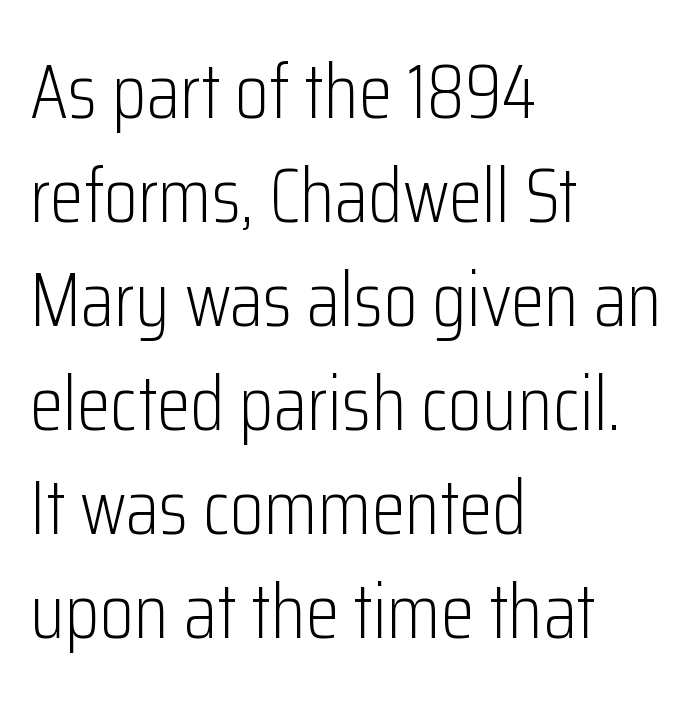
Q: Is the text bold? A: No.
Q: Is the text italic (slanted)? A: No, it is upright.
Q: Is the typeface a serif or a sans-serif typeface? A: Sans-serif.
Q: Is the text underlined? A: No.
Q: How is the paragraph aligned? A: Left-aligned.
Q: Is the spacing between letters normal or unusually wide? A: Normal.
Q: Is the spacing between lines tight, normal or loose? A: Normal.
Q: Width (condensed, normal, or wide)? A: Condensed.
Q: Stroke contrast? A: Low.
Q: x-height? A: Medium.
Q: Monospaced? A: No.
